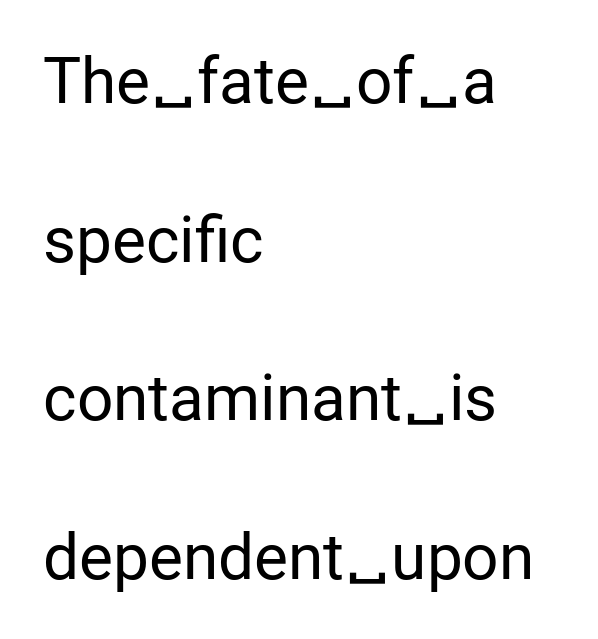
The image shows 64 px regular-weight sans-serif type, upright; set left-aligned, loose line spacing (2.48x), normal letter spacing, not underlined; low stroke contrast and a medium x-height.
